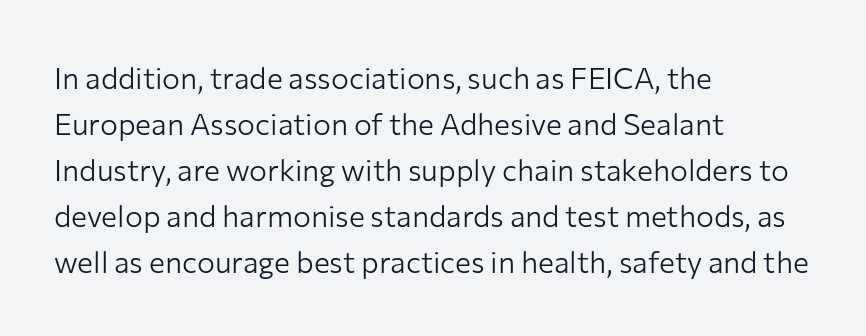
Think standard paragraph weight, or any step lighter than that. The face used here is rendered with its standard letterfit. Designer's note — italics off, roman on. A sans-serif font was chosen for this passage.
